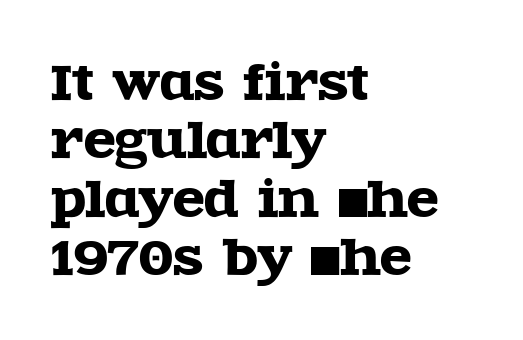
Glyph-to-glyph distance matches everyday printed text. The rendering uses natural spacing where letterforms have individual widths. Beneath every word, the page is bare. The typesetter chose a ragged-right arrangement here. Notice how the stems are strictly vertical — no italics here.
